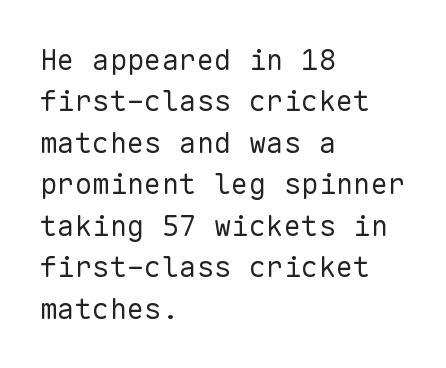
{"serif": "no", "italic": "no", "bold": "no", "weight": "regular", "width": "normal", "stroke_contrast": "low", "x_height": "medium", "monospaced": "yes", "underline": "no", "align": "left", "line_spacing": "normal", "line_spacing_ratio": 1.43, "letter_spacing": "normal", "letter_spacing_em": 0.0, "glyph_px": 29}
